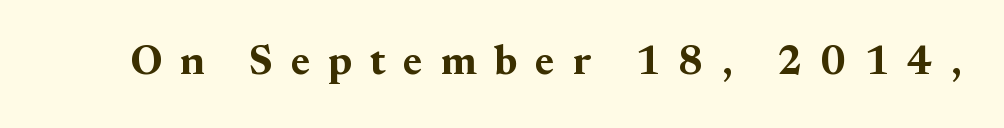
{"serif": "yes", "italic": "no", "bold": "yes", "weight": "bold", "width": "normal", "stroke_contrast": "medium", "x_height": "small", "monospaced": "no", "underline": "no", "letter_spacing": "wide", "letter_spacing_em": 0.44, "glyph_px": 41}
